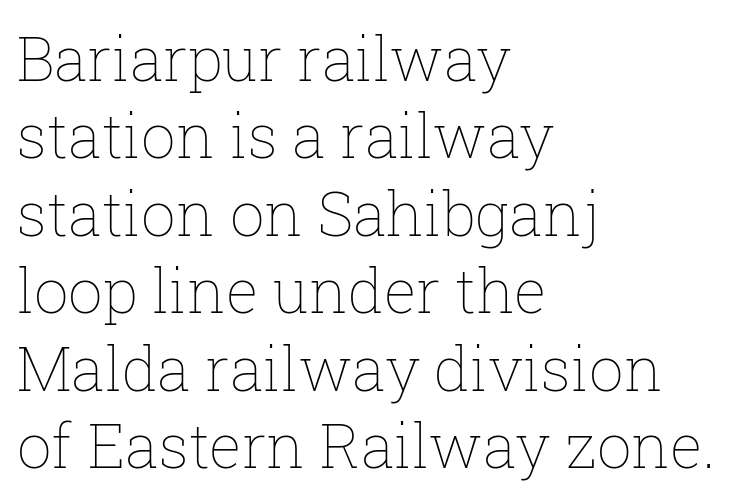
Q: Is the text bold? A: No.
Q: Is the text italic (slanted)? A: No, it is upright.
Q: Is the text underlined? A: No.
Q: How is the paragraph aligned? A: Left-aligned.
Q: Is the spacing between letters normal or unusually wide? A: Normal.
Q: Is the spacing between lines tight, normal or loose? A: Normal.
Q: Width (condensed, normal, or wide)? A: Normal.
Q: Stroke contrast? A: Low.
Q: x-height? A: Medium.
Q: Monospaced? A: No.
